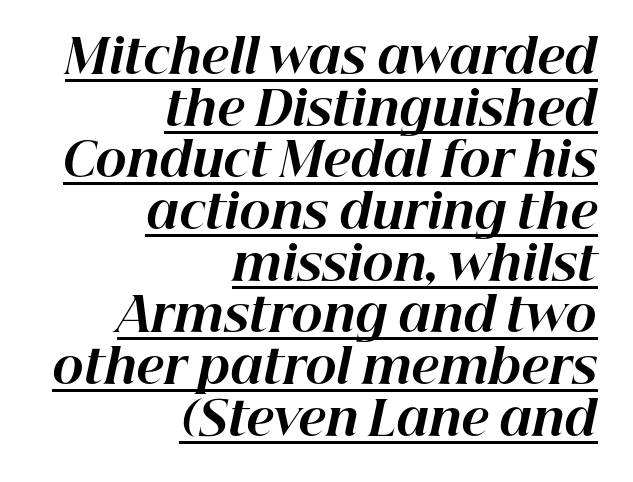
Q: Is the text bold? A: Yes.
Q: Is the text italic (slanted)? A: Yes, it leans right by about 12 degrees.
Q: Is the text underlined? A: Yes.
Q: How is the paragraph aligned? A: Right-aligned.
Q: Is the spacing between letters normal or unusually wide? A: Normal.
Q: Is the spacing between lines tight, normal or loose? A: Tight.
Q: Width (condensed, normal, or wide)? A: Normal.
Q: Stroke contrast? A: High.
Q: x-height? A: Medium.
Q: Monospaced? A: No.
